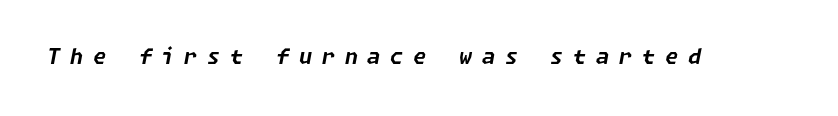
Q: Is the text bold? A: Yes.
Q: Is the text italic (slanted)? A: Yes, it leans right by about 11 degrees.
Q: Is the text underlined? A: No.
Q: Is the spacing between letters normal or unusually wide? A: Unusually wide.
